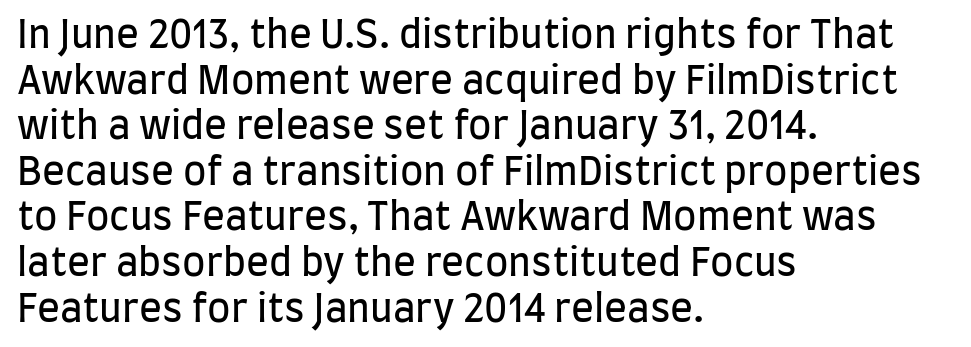
The tracking reads as untouched default to a designer's eye. The lines are quadded left. The letters look calm and open, with moderate or lighter stems. The type family on display is of the sans-serif kind. Looks like regular typesetting: each glyph gets only the width it needs.
